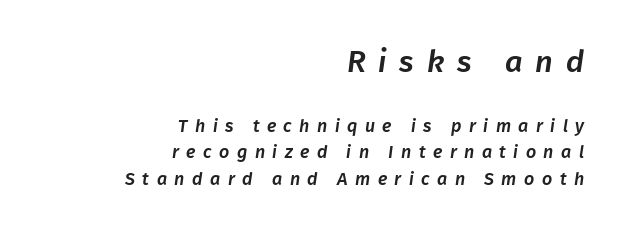
Proportional: the letters do not fall into vertical columns. What stands out about the letter spacing? Its width — letters are far apart. The space beneath each line is pristine and unruled. A normal amount of white space separates one row of letters from the next. Does the type have serifs? No, each stem ends abruptly. Each line ends at the same right margin while the left side varies.
